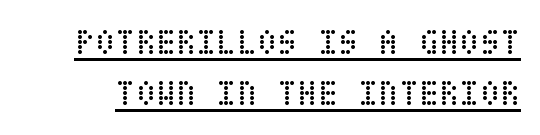
Q: Is the text bold? A: No.
Q: Is the text italic (slanted)? A: No, it is upright.
Q: Is the text underlined? A: Yes.
Q: Is the spacing between letters normal or unusually wide? A: Normal.
Q: Is the spacing between lines tight, normal or loose? A: Normal.
Q: Width (condensed, normal, or wide)? A: Condensed.
Q: Stroke contrast? A: Low.
Q: x-height? A: Large.
